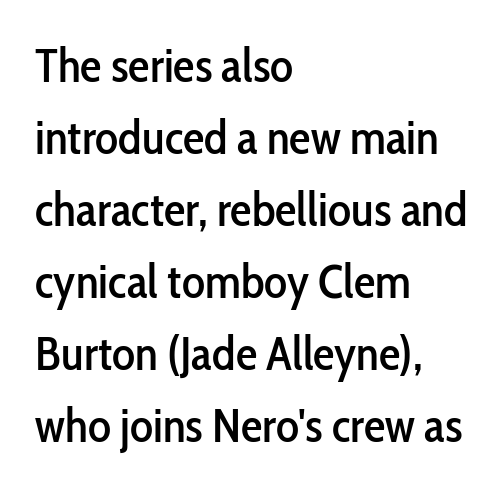
The vertical gap from one line to the next is medium. Classification — sans serif. Is there any slant? The stems are plumb. Think of a printed novel: that variable character pitch is what you see here. Here the glyphs are tracked normally, forming tight word shapes. A classic flush-left, rag-right setting is used for this passage.
